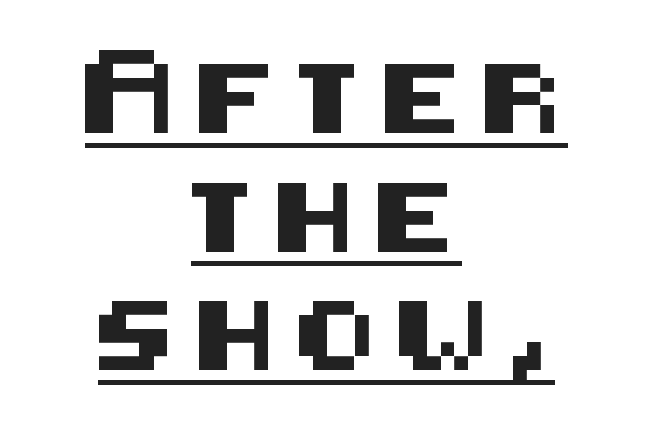
Q: Is the text italic (slanted)? A: No, it is upright.
Q: Is the typeface a serif or a sans-serif typeface? A: Sans-serif.
Q: Is the text underlined? A: Yes.
Q: How is the paragraph aligned? A: Centered.
Q: Is the spacing between letters normal or unusually wide? A: Unusually wide.
Q: Width (condensed, normal, or wide)? A: Normal.
Q: Stroke contrast? A: Medium.
Q: x-height? A: Large.
